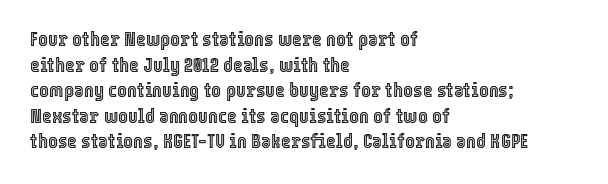
Q: Is the text italic (slanted)? A: No, it is upright.
Q: Is the text underlined? A: No.
Q: How is the paragraph aligned? A: Left-aligned.
Q: Is the spacing between letters normal or unusually wide? A: Normal.
